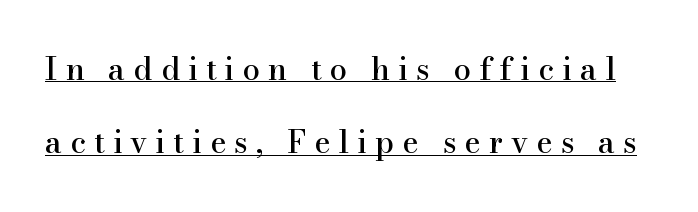
Widely set lines give the paragraph a tall, airy silhouette. Every character sits straight up, as roman type does. This sample has the flowing, uneven cadence of proportional lettering. Is this a sans? No — the strokes have serifs. Emphasis is given by a line drawn under the lettering. Honestly, the letter spacing is so wide it's the main thing you notice.
